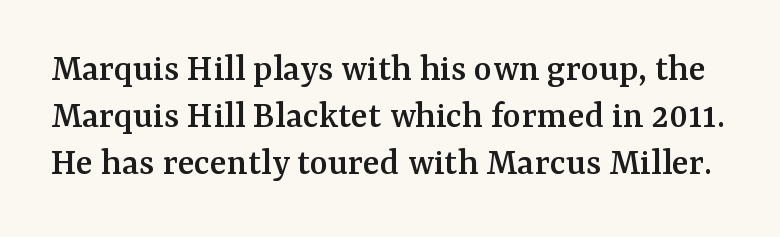
{"serif": "yes", "italic": "no", "width": "normal", "stroke_contrast": "medium", "x_height": "medium", "monospaced": "no", "underline": "no", "line_spacing_ratio": 1.21, "letter_spacing": "normal", "letter_spacing_em": 0.0, "glyph_px": 39}
